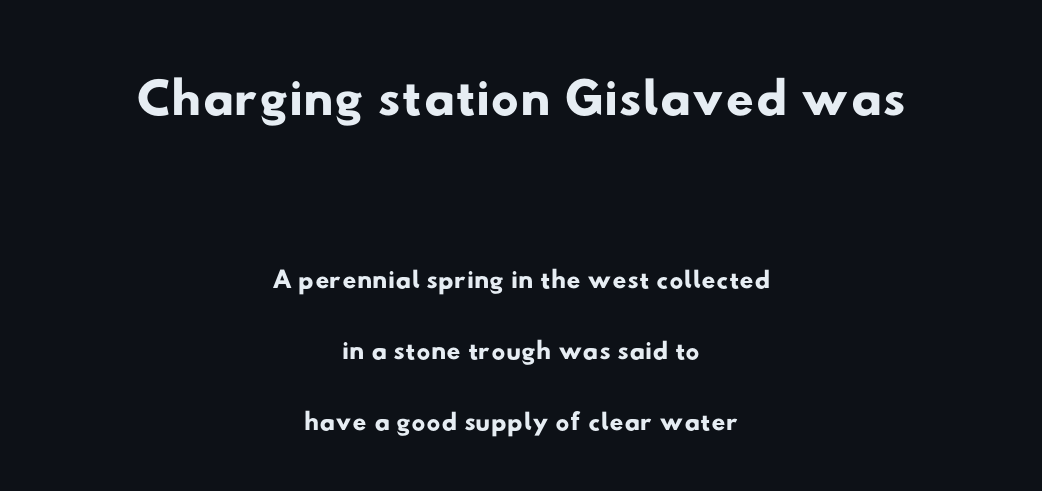
The face used here appears at its bigger size in the upper chunk. Letter spacing: default. This rendering uses center alignment, leaving both contours irregular but symmetric. The rendering uses natural spacing where letterforms have individual widths. Underline: absent.
